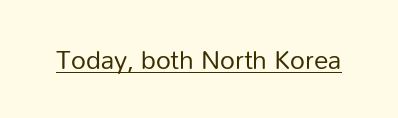
These characters rest on top of a visible drawn line. Ordinary non-slanted type is in use. Is this a heavy cut? Hardly; it is regular or lighter. Here the glyphs are tracked normally, forming tight word shapes.
